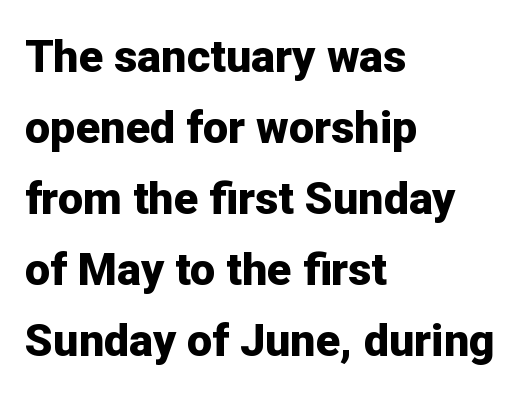
Stroke thickness is high; the sample reads as a true bold. In CSS terms this would be text-align: left. Each letter keeps its own natural width here, so spacing adapts to shape. Observe the ordinary spacing: letters are neighbours, not strangers. The glyphs in this specimen are sans serif.
